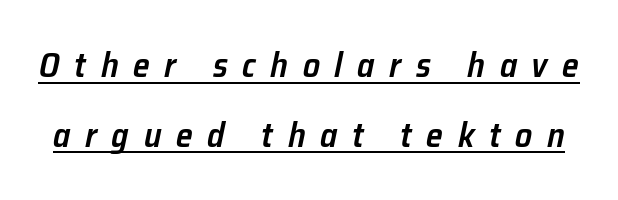
You could only call the tracking loose — the letters float apart. The letters advance in unequal steps, a hallmark of proportional type. The sample's only ornament is a line tracing under the words. The line-height multiplier appears high, well above default. This sample uses an oblique cut, with every glyph tilted off the vertical.
